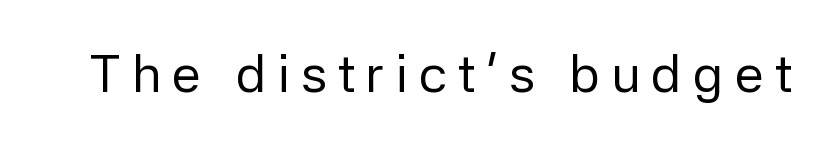
{"serif": "no", "italic": "no", "bold": "no", "weight": "regular", "width": "normal", "stroke_contrast": "low", "x_height": "medium", "monospaced": "no", "underline": "no", "letter_spacing": "wide", "letter_spacing_em": 0.2, "glyph_px": 53}
